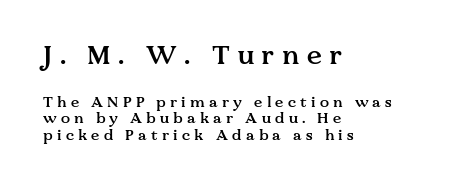
The image shows 27 px text type, upright; set left-aligned, tight line spacing (1.11x), unusually wide letter spacing (+0.28 em), not underlined; the first (top) block is 1.8x larger.
